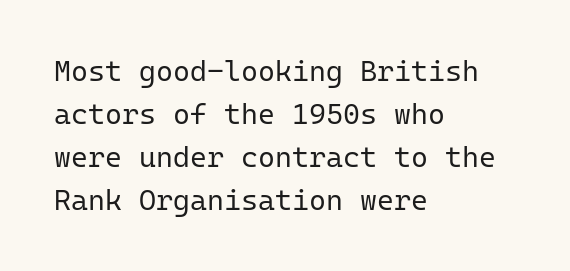
{"serif": "no", "italic": "no", "bold": "no", "weight": "regular", "width": "normal", "stroke_contrast": "low", "x_height": "medium", "monospaced": "yes", "underline": "no", "align": "left", "line_spacing": "normal", "line_spacing_ratio": 1.48, "letter_spacing": "normal", "letter_spacing_em": 0.0, "glyph_px": 29}
